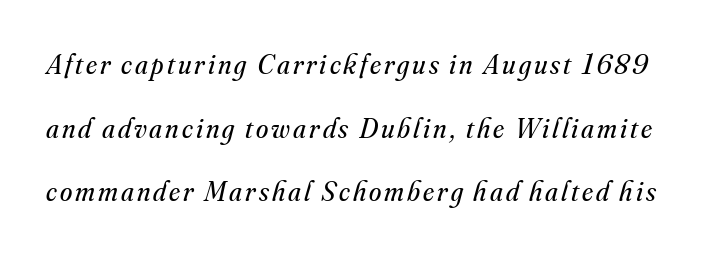
{"serif": "yes", "italic": "yes", "lean": "right", "slant_degrees": 16, "bold": "no", "weight": "regular", "width": "normal", "stroke_contrast": "medium", "x_height": "small", "monospaced": "no", "underline": "no", "line_spacing": "loose", "line_spacing_ratio": 2.27, "glyph_px": 28}
